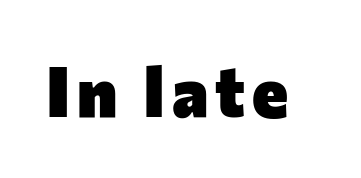
Q: Is the text bold? A: Yes.
Q: Is the text italic (slanted)? A: No, it is upright.
Q: Is the typeface a serif or a sans-serif typeface? A: Sans-serif.
Q: Is the text underlined? A: No.
Q: Width (condensed, normal, or wide)? A: Normal.
Q: Stroke contrast? A: Low.
Q: x-height? A: Medium.
Q: Monospaced? A: No.
